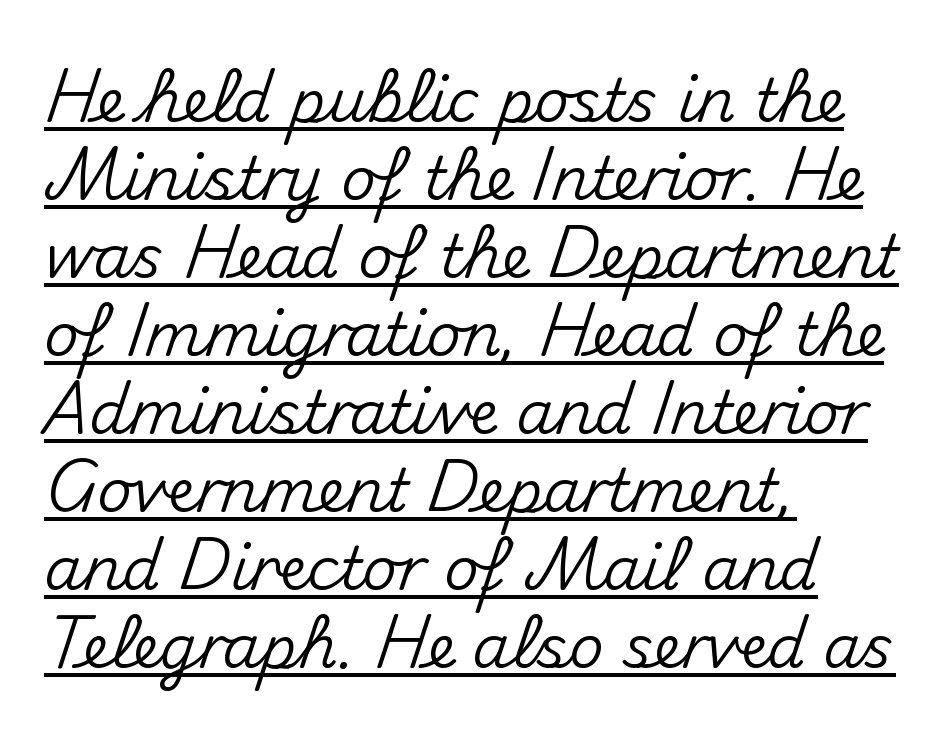
The face used here is rendered with its standard letterfit. Think of a printed novel: that variable character pitch is what you see here. Each new line begins a customary step beneath the previous one. Underline: present. Every row of glyphs begins at an identical x-position on the left.
